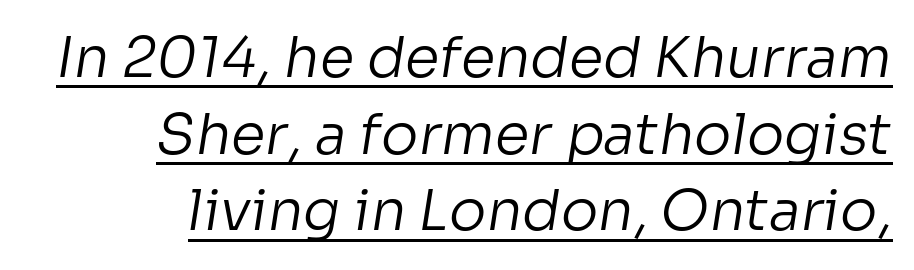
Students, note that the glyphs here touch the page at normal intervals. No heavy texture on the line: the type isn't bold. Spacing verdict: proportional, widths tailored to each character. The font family rendered here belongs to the sans-serif group. The rendering uses the underline text-decoration. The lines are quadded right.
